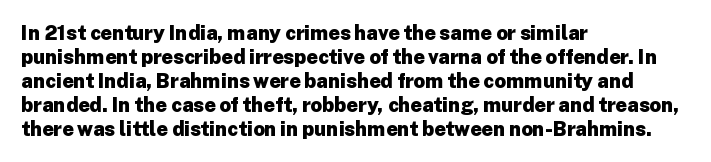
Q: Is the text bold? A: Yes.
Q: Is the text italic (slanted)? A: No, it is upright.
Q: Is the text underlined? A: No.
Q: How is the paragraph aligned? A: Left-aligned.
Q: Is the spacing between letters normal or unusually wide? A: Normal.
